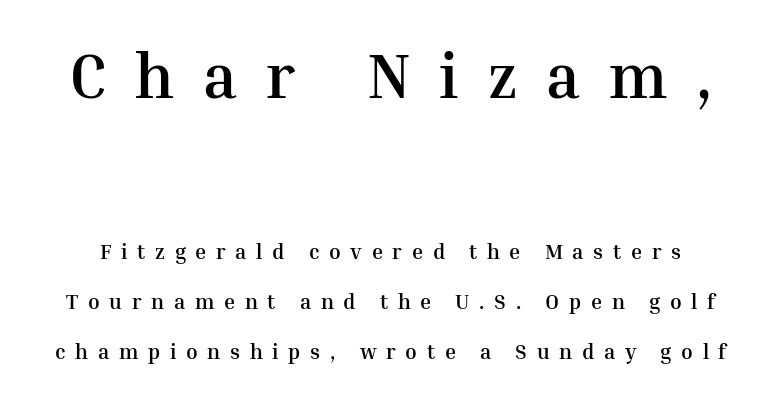
The image shows 63 px semibold serif type, upright; set loose line spacing (2.4x), unusually wide letter spacing (+0.46 em), not underlined; the first (top) block is 3.0x larger; medium stroke contrast and a medium x-height.
